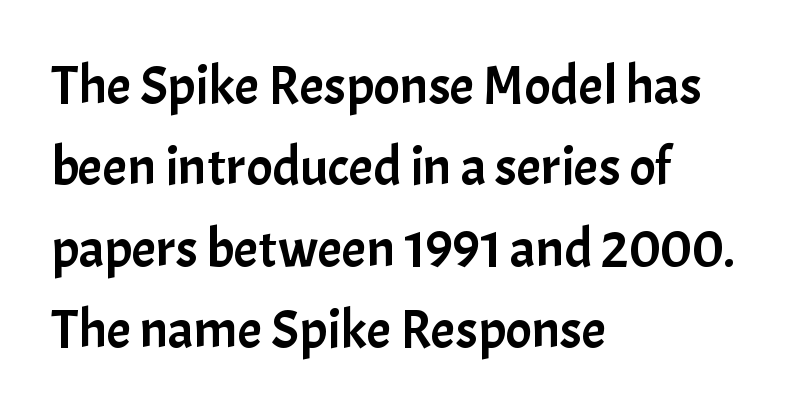
{"serif": "no", "italic": "no", "width": "normal", "stroke_contrast": "low", "x_height": "medium", "monospaced": "no", "underline": "no", "align": "left", "line_spacing": "normal", "line_spacing_ratio": 1.48, "letter_spacing": "normal", "letter_spacing_em": 0.0, "glyph_px": 55}
